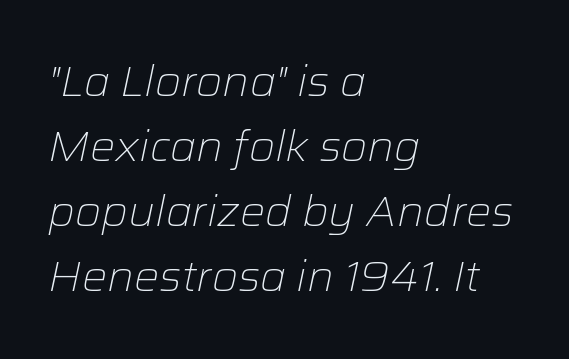
The line-height multiplier appears to be the usual default. On a weight scale, this lands at 450 or below. Caption: multi-line text, flush left, ragged right. These lines are rendered in a variable-pitch font. Is the letter spacing exaggerated? No — it looks like the ordinary default.
